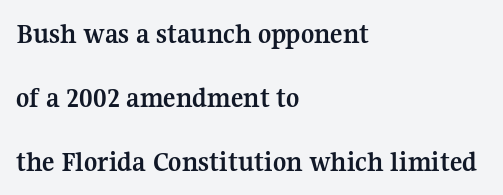
{"serif": "yes", "italic": "no", "bold": "yes", "weight": "semibold", "width": "normal", "stroke_contrast": "medium", "x_height": "medium", "monospaced": "no", "underline": "no", "align": "left", "line_spacing": "loose", "line_spacing_ratio": 2.2, "letter_spacing": "normal", "letter_spacing_em": 0.0, "glyph_px": 29}
